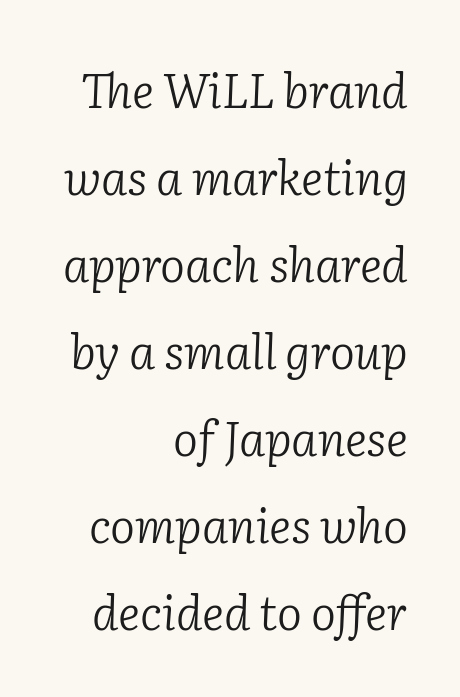
Heft: none added — not bold. Caption: multi-line text, flush right, ragged left. Short note: letters normally spaced. Check under the words: just untouched page. These lines are rendered in a variable-pitch font. The glyphs look as if they've been sheared to an angle.
